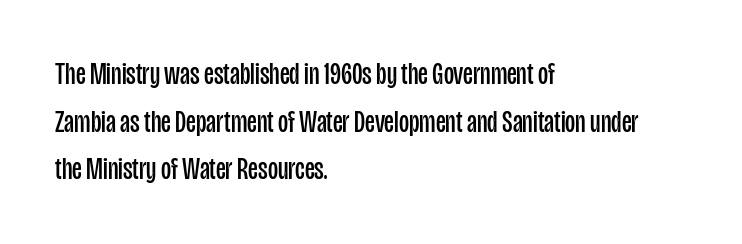
Q: Is the text bold? A: No.
Q: Is the text italic (slanted)? A: No, it is upright.
Q: Is the typeface a serif or a sans-serif typeface? A: Sans-serif.
Q: Is the text underlined? A: No.
Q: How is the paragraph aligned? A: Left-aligned.
Q: Is the spacing between letters normal or unusually wide? A: Normal.
Q: Is the spacing between lines tight, normal or loose? A: Normal.
Q: Width (condensed, normal, or wide)? A: Condensed.
Q: Stroke contrast? A: Low.
Q: x-height? A: Large.
Q: Monospaced? A: No.
